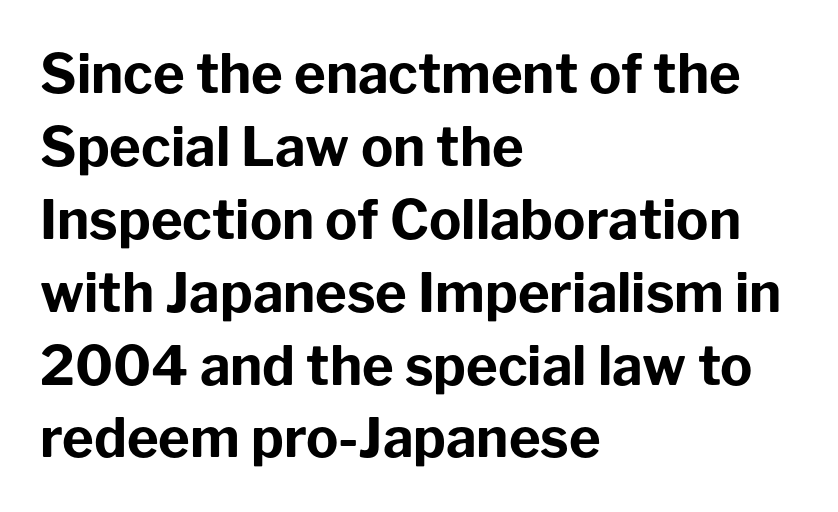
{"serif": "no", "italic": "no", "bold": "yes", "weight": "bold", "width": "normal", "stroke_contrast": "low", "x_height": "medium", "monospaced": "no", "underline": "no", "align": "left", "line_spacing": "normal", "line_spacing_ratio": 1.35, "letter_spacing": "normal", "letter_spacing_em": 0.0, "glyph_px": 54}
